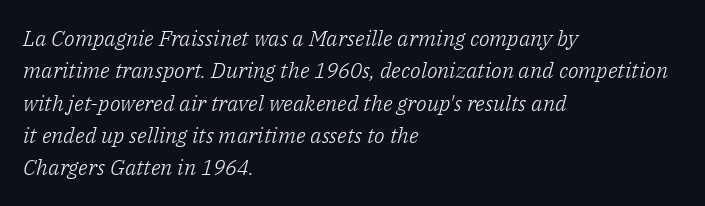
Q: Is the text bold? A: No.
Q: Is the text italic (slanted)? A: Yes, it leans right by about 14 degrees.
Q: Is the text underlined? A: No.
Q: How is the paragraph aligned? A: Left-aligned.
Q: Is the spacing between letters normal or unusually wide? A: Normal.
Q: Is the spacing between lines tight, normal or loose? A: Normal.
